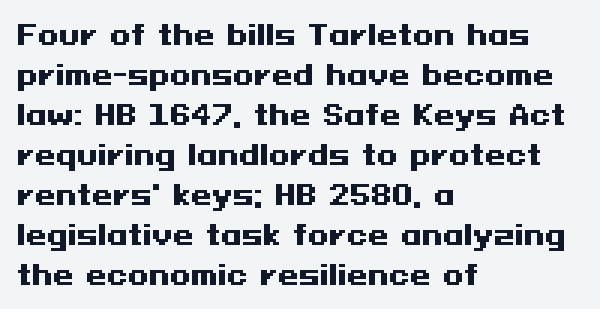
{"italic": "no", "bold": "yes", "underline": "no", "align": "left", "line_spacing": "normal", "line_spacing_ratio": 1.48, "letter_spacing": "normal", "letter_spacing_em": 0.0, "glyph_px": 27}
